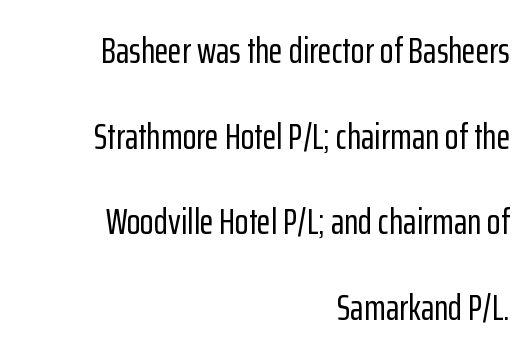
{"serif": "no", "italic": "no", "width": "condensed", "stroke_contrast": "low", "x_height": "medium", "monospaced": "no", "underline": "no", "align": "right", "line_spacing": "loose", "line_spacing_ratio": 2.38, "letter_spacing": "normal", "letter_spacing_em": 0.0, "glyph_px": 36}
